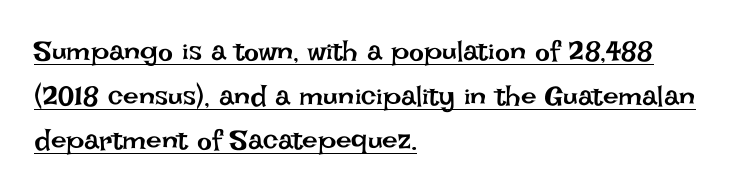
{"italic": "no", "bold": "no", "weight": "regular", "width": "normal", "stroke_contrast": "low", "x_height": "large", "monospaced": "no", "underline": "yes", "align": "left", "line_spacing": "normal", "line_spacing_ratio": 1.59, "letter_spacing": "normal", "letter_spacing_em": 0.0, "glyph_px": 28}
